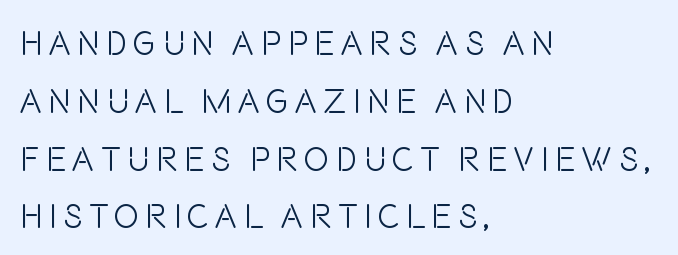
{"serif": "no", "italic": "no", "bold": "no", "weight": "light", "width": "condensed", "stroke_contrast": "low", "x_height": "large", "monospaced": "no", "underline": "no", "align": "left", "line_spacing": "normal", "line_spacing_ratio": 1.7, "glyph_px": 34}
